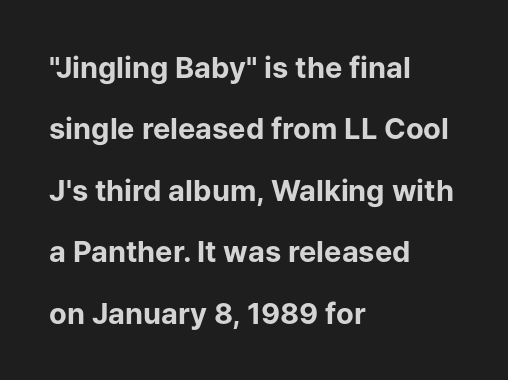
Q: Is the text bold? A: Yes.
Q: Is the text italic (slanted)? A: No, it is upright.
Q: Is the typeface a serif or a sans-serif typeface? A: Sans-serif.
Q: Is the text underlined? A: No.
Q: How is the paragraph aligned? A: Left-aligned.
Q: Is the spacing between letters normal or unusually wide? A: Normal.
Q: Is the spacing between lines tight, normal or loose? A: Loose.
Q: Width (condensed, normal, or wide)? A: Normal.
Q: Stroke contrast? A: Low.
Q: x-height? A: Medium.
Q: Monospaced? A: No.
